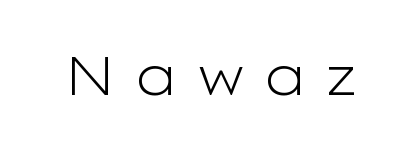
A light-to-regular cut is what we see here. The face used here is a sans, in the tradition of grotesques and geometrics. The font's upright variant was chosen for this text. Letters rest on an invisible, unmarked baseline. The passage shown is typed in a proportional face where columns would drift.
